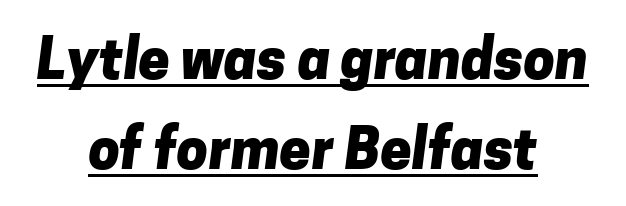
The image shows 56 px heavy sans-serif type; set centered, normal line spacing (1.6x), normal letter spacing, underlined; low stroke contrast and a medium x-height.
